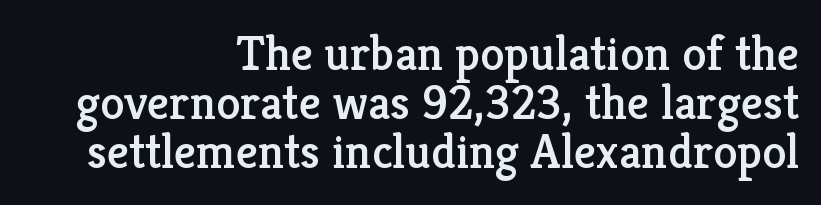
{"serif": "yes", "italic": "no", "width": "normal", "stroke_contrast": "low", "x_height": "medium", "monospaced": "no", "underline": "no", "align": "right", "line_spacing": "tight", "line_spacing_ratio": 1.0, "letter_spacing": "normal", "letter_spacing_em": 0.0, "glyph_px": 49}
